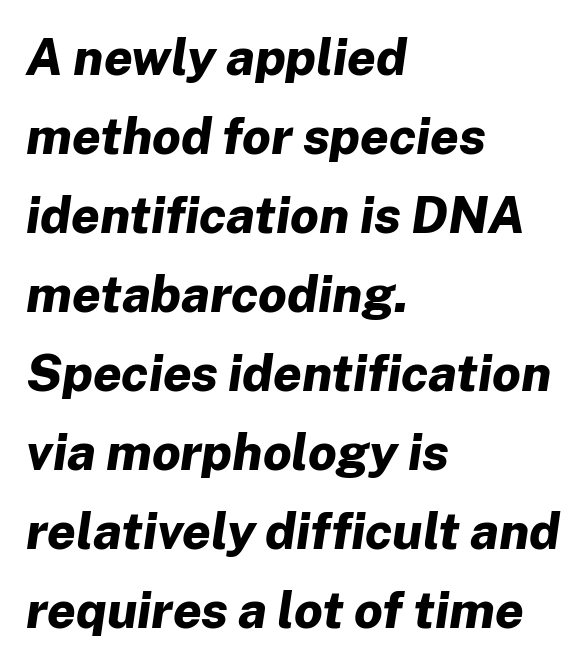
Q: Is the text bold? A: Yes.
Q: Is the text italic (slanted)? A: Yes, it leans right by about 8 degrees.
Q: Is the text underlined? A: No.
Q: How is the paragraph aligned? A: Left-aligned.
Q: Is the spacing between letters normal or unusually wide? A: Normal.
Q: Is the spacing between lines tight, normal or loose? A: Normal.
Q: Width (condensed, normal, or wide)? A: Normal.
Q: Stroke contrast? A: Low.
Q: x-height? A: Medium.
Q: Monospaced? A: No.
